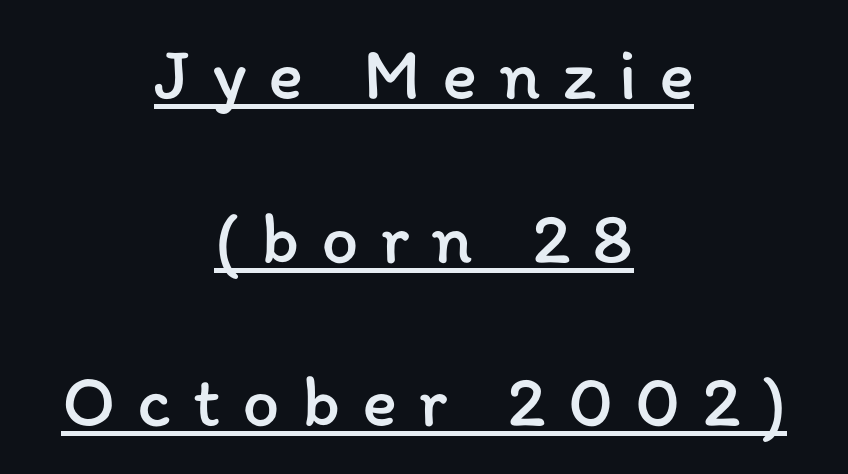
The image shows 74 px regular-weight type, upright; set centered, loose line spacing (2.21x), unusually wide letter spacing (+0.29 em), underlined; low stroke contrast and a medium x-height.
